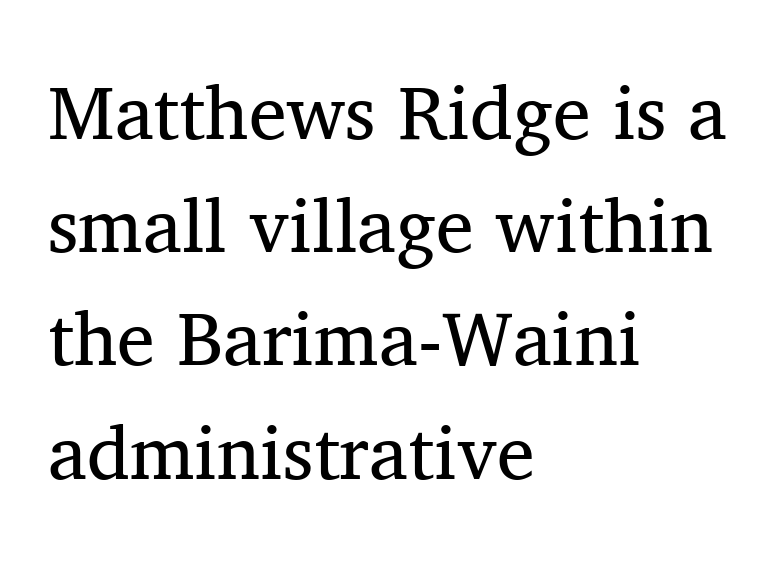
Q: Is the text bold? A: No.
Q: Is the text italic (slanted)? A: No, it is upright.
Q: Is the typeface a serif or a sans-serif typeface? A: Serif.
Q: Is the text underlined? A: No.
Q: How is the paragraph aligned? A: Left-aligned.
Q: Is the spacing between letters normal or unusually wide? A: Normal.
Q: Is the spacing between lines tight, normal or loose? A: Normal.
Q: Width (condensed, normal, or wide)? A: Normal.
Q: Stroke contrast? A: Medium.
Q: x-height? A: Medium.
Q: Monospaced? A: No.
